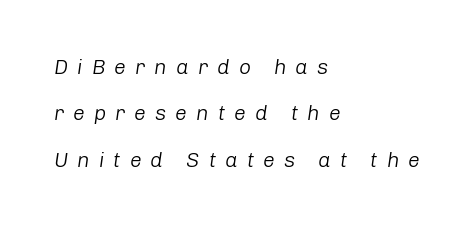
You could only call the tracking loose — the letters float apart. The strip under each line holds only bare page. The passage is arranged the way most books set body copy — flush left. The passage shown leans; its letterforms are oblique. A quiet, ordinary-to-light weight characterises the typeface. You could fit nearly another row in the gap between these rows.
